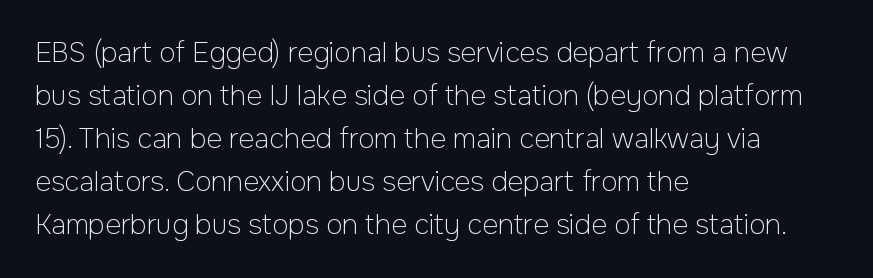
Q: Is the text bold? A: No.
Q: Is the text italic (slanted)? A: No, it is upright.
Q: Is the text underlined? A: No.
Q: How is the paragraph aligned? A: Left-aligned.
Q: Is the spacing between letters normal or unusually wide? A: Normal.
Q: Is the spacing between lines tight, normal or loose? A: Normal.
